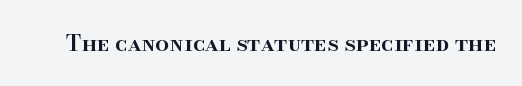
The image shows 22 px text type, upright; set normal letter spacing, not underlined.
